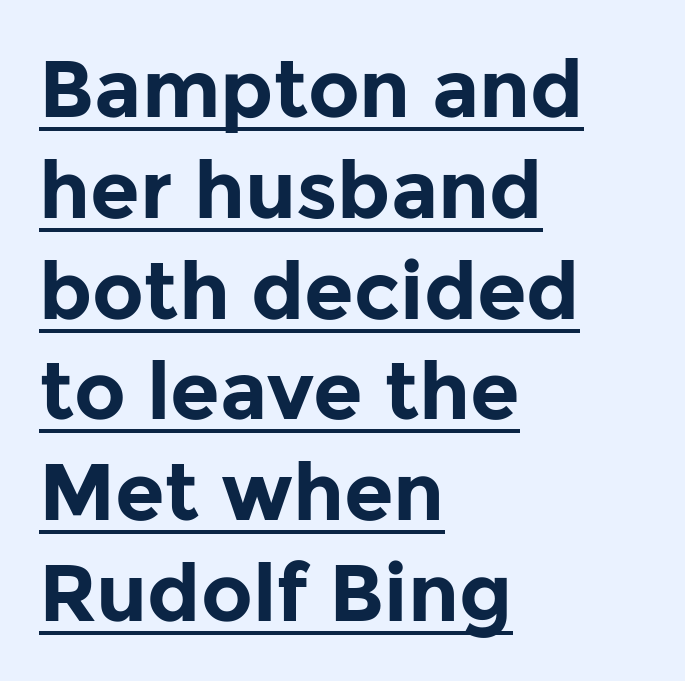
{"serif": "no", "italic": "no", "bold": "yes", "weight": "bold", "width": "normal", "stroke_contrast": "low", "x_height": "medium", "monospaced": "no", "underline": "yes", "align": "left", "line_spacing": "normal", "line_spacing_ratio": 1.26, "letter_spacing": "normal", "letter_spacing_em": 0.0, "glyph_px": 80}
